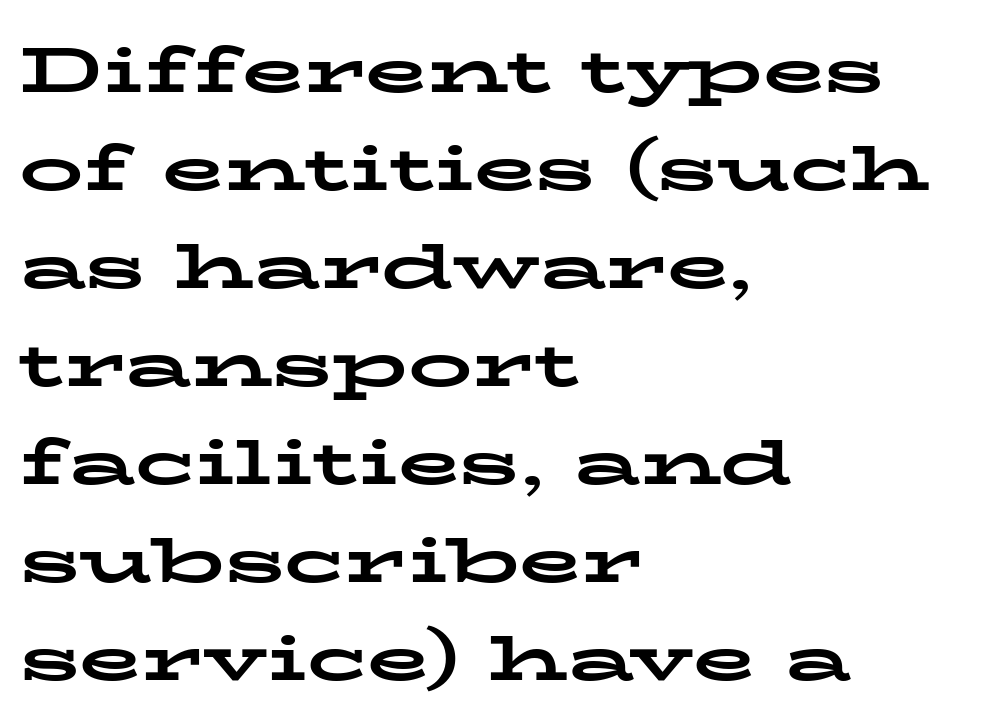
Check the space under the baseline: it is left empty. The line-height multiplier appears to be the usual default. Here the designer chose a conventional face with non-uniform glyph widths. Casual observation: everything's shoved over to the left. Every letter is thick-stroked: bold, no question.
